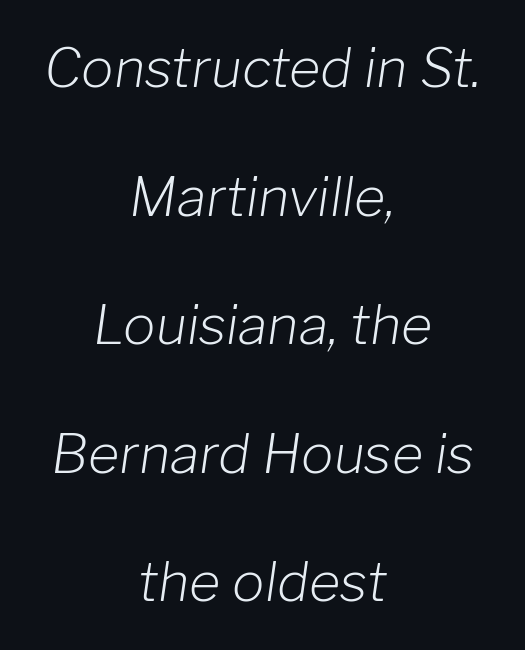
The foot of each line stays bare and open. Does extra space separate the letters? No, they use regular spacing. Stems here are at most as thick as an everyday book face. Line spacing here is loose. Teacher's note: observe the equal gaps on both sides — that is centered alignment.
